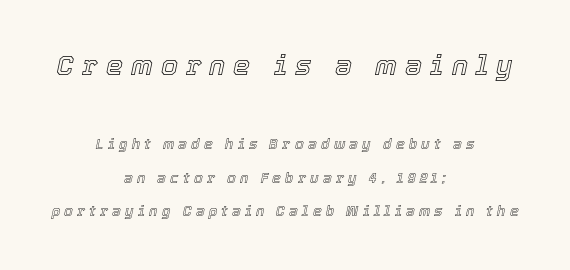
The image shows 27 px text type, italic (leaning right); set centered, loose line spacing (2.39x), unusually wide letter spacing (+0.3 em), not underlined; the first (top) block is 1.93x larger.
